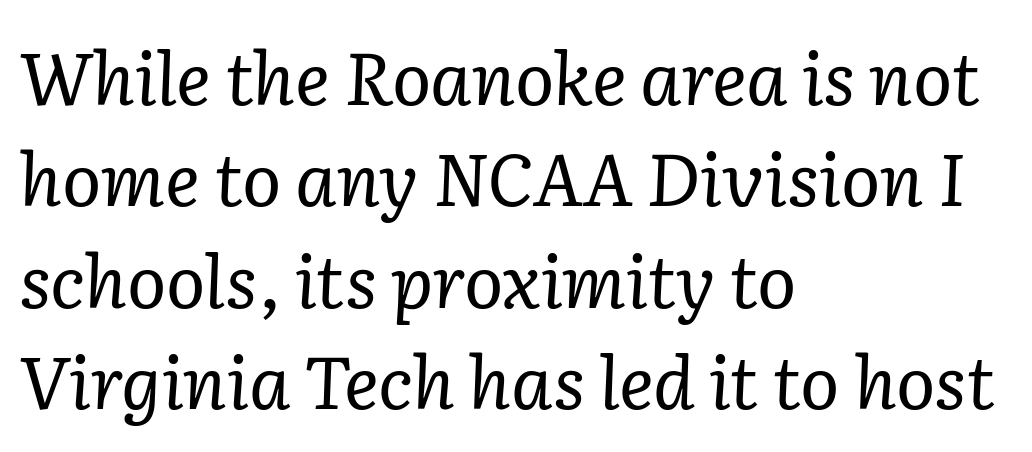
The image shows 73 px regular-weight serif type, italic (leaning right); set left-aligned, normal line spacing (1.39x), normal letter spacing, not underlined; low stroke contrast and a medium x-height.
